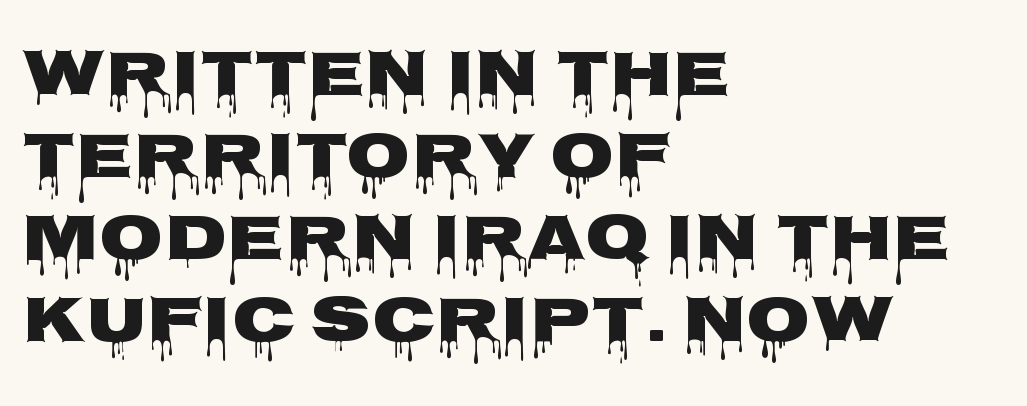
{"serif": "no", "italic": "no", "width": "wide", "stroke_contrast": "low", "x_height": "large", "monospaced": "no", "underline": "no", "align": "left", "line_spacing_ratio": 1.24, "letter_spacing": "normal", "letter_spacing_em": 0.0, "glyph_px": 66}
